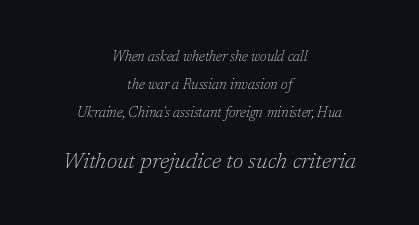
{"italic": "yes", "lean": "right", "slant_degrees": 17, "bold": "no", "underline": "no", "align": "center", "line_spacing": "loose", "line_spacing_ratio": 1.99, "letter_spacing": "normal", "letter_spacing_em": 0.0, "larger_block": "second", "size_ratio": 1.57, "glyph_px": 22}
